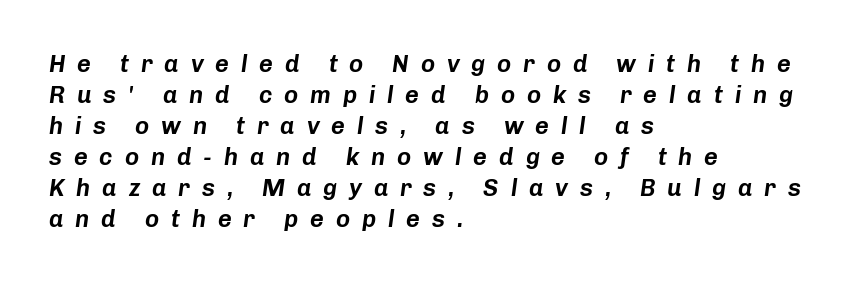
The image shows 24 px text type, italic (leaning right); set left-aligned, normal line spacing (1.29x), unusually wide letter spacing (+0.49 em), not underlined.
